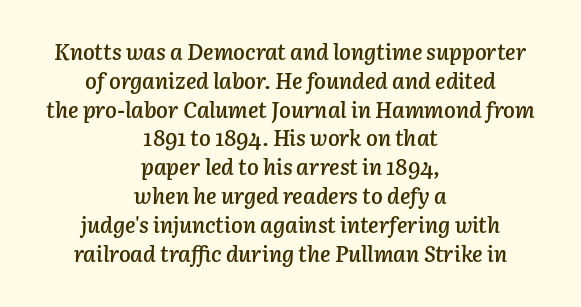
Decoration check: the copy has no underline. Caption: standard tracking, unaltered. What weight is shown? A semibold, between regular and bold. Baseline-to-baseline distance is the conventional proportion of letter height. Alignment: centered. These lines were composed using italics.
